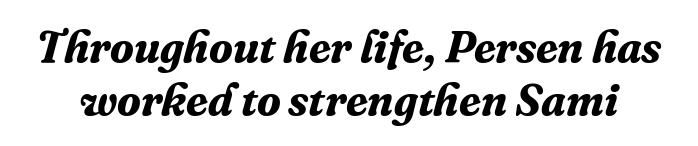
Q: Is the text bold? A: Yes.
Q: Is the text italic (slanted)? A: Yes, it leans right by about 16 degrees.
Q: Is the typeface a serif or a sans-serif typeface? A: Serif.
Q: Is the text underlined? A: No.
Q: Is the spacing between letters normal or unusually wide? A: Normal.
Q: Width (condensed, normal, or wide)? A: Normal.
Q: Stroke contrast? A: Medium.
Q: x-height? A: Medium.
Q: Monospaced? A: No.
